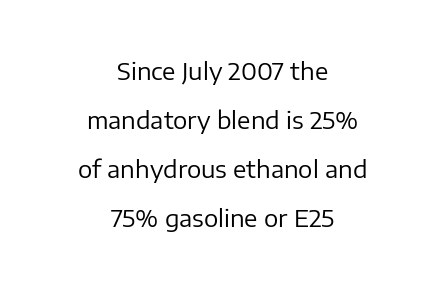
The image shows 24 px text type, upright; set centered, loose line spacing (2.04x), normal letter spacing, not underlined.
